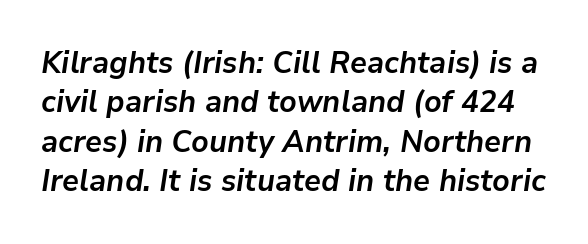
{"italic": "yes", "lean": "right", "slant_degrees": 9, "bold": "yes", "weight": "semibold", "width": "normal", "stroke_contrast": "low", "x_height": "medium", "monospaced": "no", "underline": "no", "line_spacing": "normal", "line_spacing_ratio": 1.27, "letter_spacing": "normal", "letter_spacing_em": 0.0, "glyph_px": 31}
